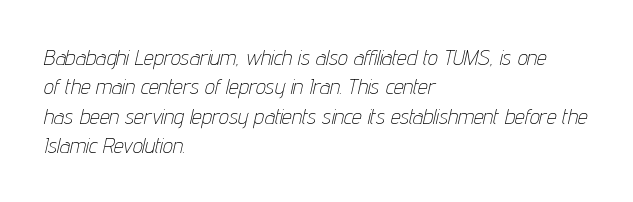
The image shows 22 px text type, italic (leaning right); set left-aligned, normal line spacing (1.33x), normal letter spacing, not underlined.
